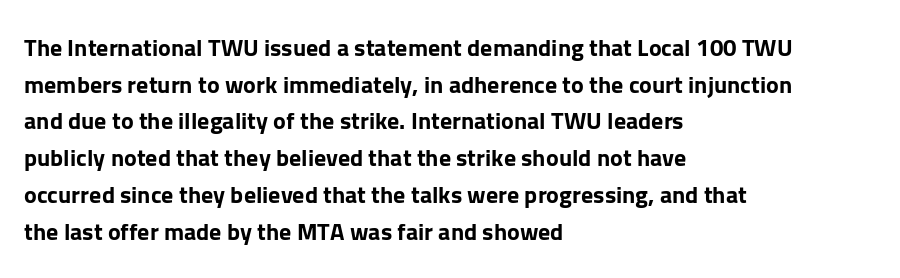
The image shows 24 px bold type, upright; set left-aligned, normal line spacing (1.53x), normal letter spacing, not underlined.
